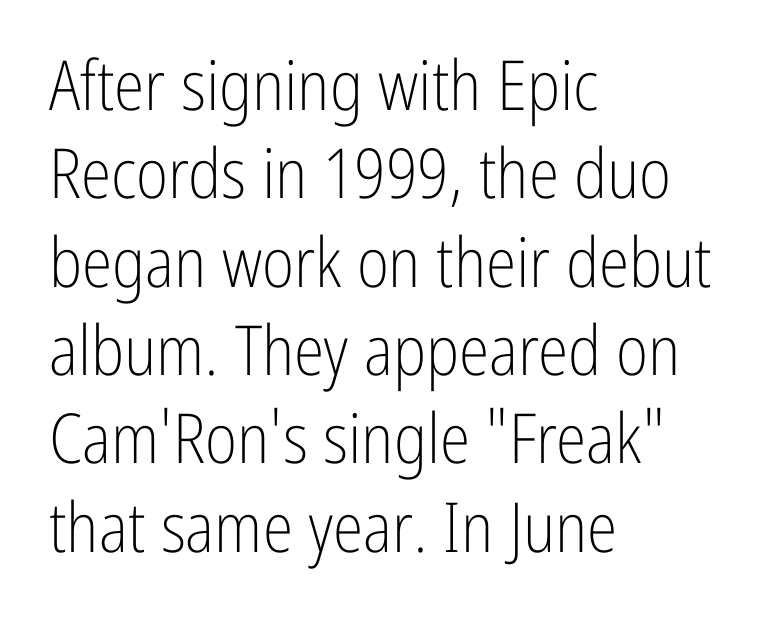
The image shows 69 px light, condensed sans-serif type, upright; set left-aligned, normal line spacing (1.28x), normal letter spacing, not underlined; low stroke contrast and a medium x-height.
